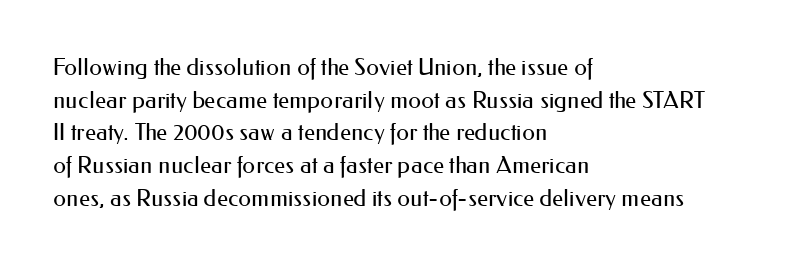
Q: Is the text bold? A: No.
Q: Is the text italic (slanted)? A: No, it is upright.
Q: Is the text underlined? A: No.
Q: How is the paragraph aligned? A: Left-aligned.
Q: Is the spacing between letters normal or unusually wide? A: Normal.
Q: Is the spacing between lines tight, normal or loose? A: Normal.
